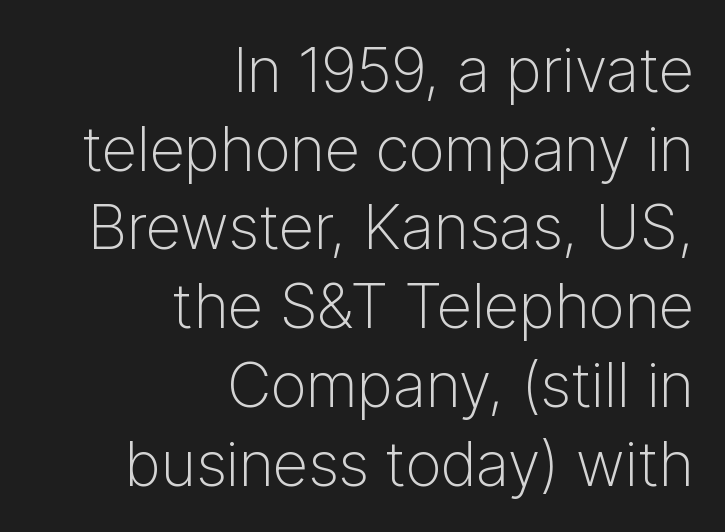
The image shows 62 px light sans-serif type, upright; set right-aligned, normal line spacing (1.27x), normal letter spacing, not underlined; low stroke contrast and a medium x-height.
